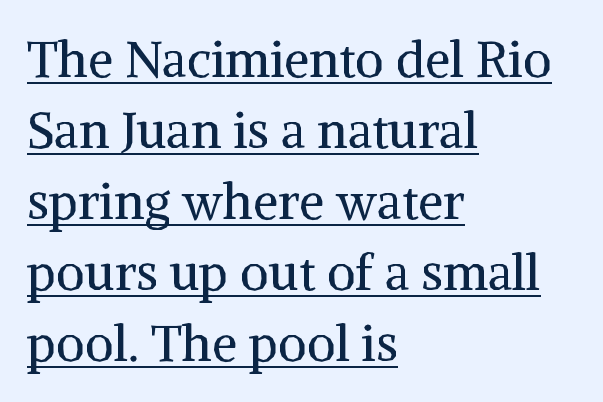
The image shows 50 px regular-weight serif type, upright; set left-aligned, normal line spacing (1.42x), normal letter spacing, underlined; medium stroke contrast and a medium x-height.
